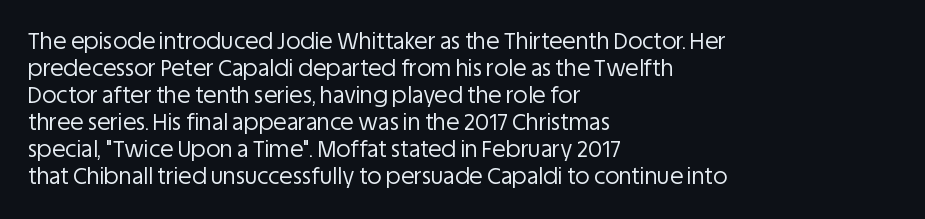
{"italic": "no", "bold": "no", "underline": "no", "align": "left", "line_spacing_ratio": 1.23, "letter_spacing": "normal", "letter_spacing_em": 0.0, "glyph_px": 22}
